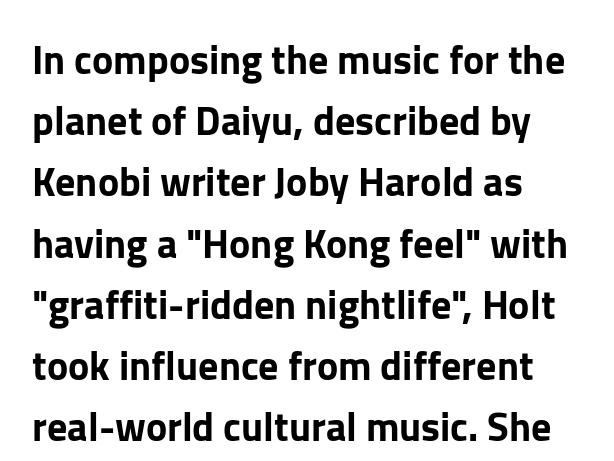
Q: Is the text italic (slanted)? A: No, it is upright.
Q: Is the typeface a serif or a sans-serif typeface? A: Sans-serif.
Q: Is the text underlined? A: No.
Q: How is the paragraph aligned? A: Left-aligned.
Q: Is the spacing between letters normal or unusually wide? A: Normal.
Q: Is the spacing between lines tight, normal or loose? A: Normal.
Q: Width (condensed, normal, or wide)? A: Normal.
Q: Stroke contrast? A: Low.
Q: x-height? A: Medium.
Q: Monospaced? A: No.
